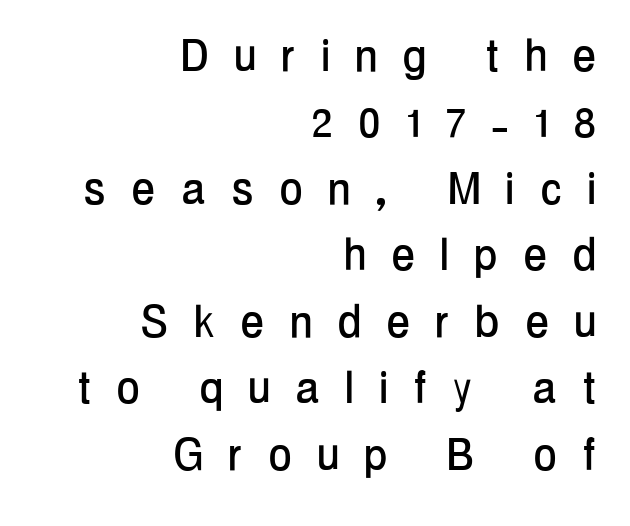
Character widths vary here, with narrow letters taking less room than wide ones. These lines are set flush right with a ragged left edge. The specimen omits any rule beneath the text block's lines. Letterform terminals end flat and unadorned throughout the passage. These lines were composed using upright roman letters.
